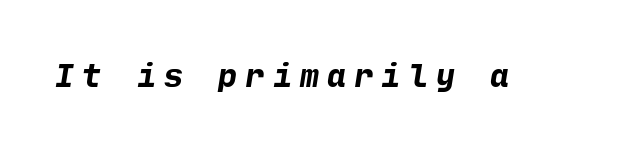
Here the glyphs are tracked loosely, breaking word shapes into spaced letters. The specimen omits any rule beneath the text block's lines. No feet cap the strokes, marking this as sans-serif type. Plenty of ink on the page — the face is bold.
